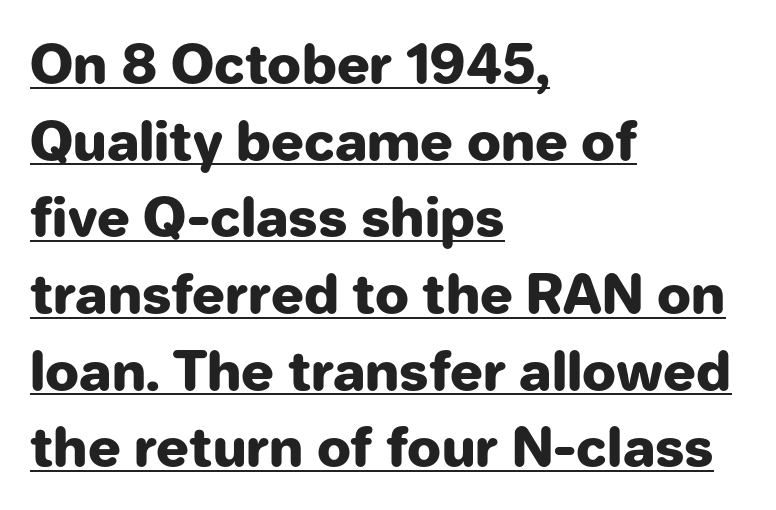
The image shows 54 px heavy sans-serif type, upright; set left-aligned, normal line spacing (1.42x), normal letter spacing, underlined; low stroke contrast and a medium x-height.
